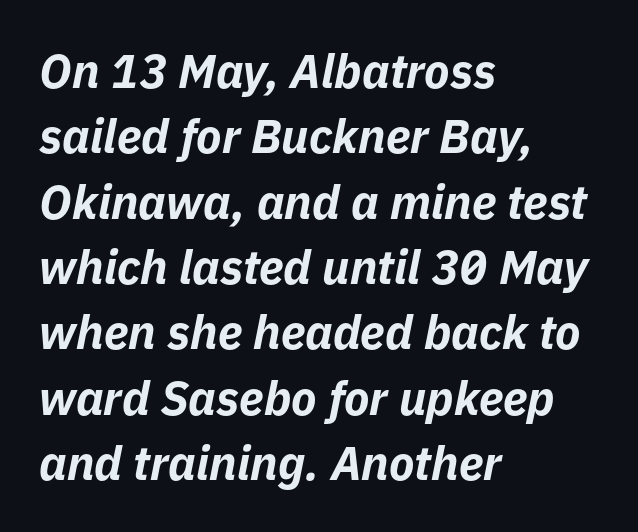
Every row of glyphs begins at an identical x-position on the left. The rendering uses natural spacing where letterforms have individual widths. Look at the tracking — it's just the regular setting, nothing added. Slant detected: the letters are inclined. One glance says typical: line gaps are just what's usual.
